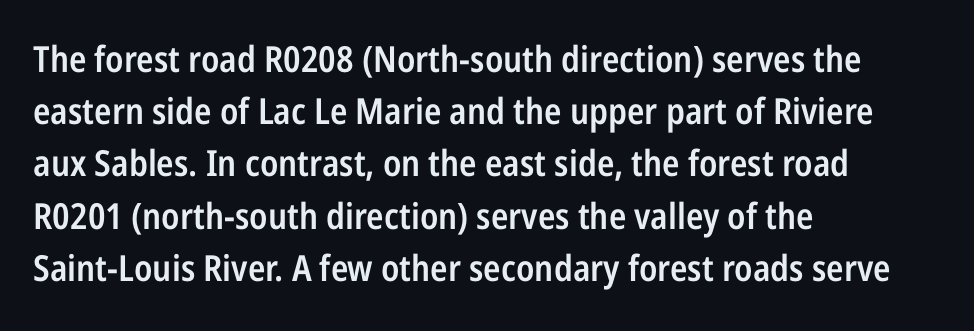
The setting favours the left margin, as ordinary paragraphs usually do. Summary of weight: moderately heavy, a semibold. Each word holds together tightly as a unit, with standard inter-letter gaps. The space beneath each line is pristine and unruled.
